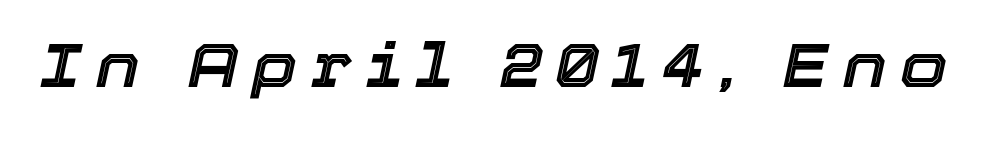
Q: Is the text italic (slanted)? A: Yes, it leans right by about 12 degrees.
Q: Is the text underlined? A: No.
Q: Is the spacing between letters normal or unusually wide? A: Unusually wide.
Q: Width (condensed, normal, or wide)? A: Normal.
Q: x-height? A: Medium.
Q: Monospaced? A: No.
